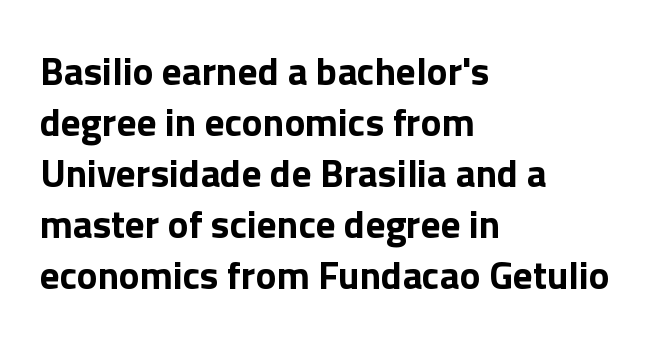
The image shows 39 px bold sans-serif type, upright; set left-aligned, normal line spacing (1.31x), normal letter spacing, not underlined; low stroke contrast and a medium x-height.
